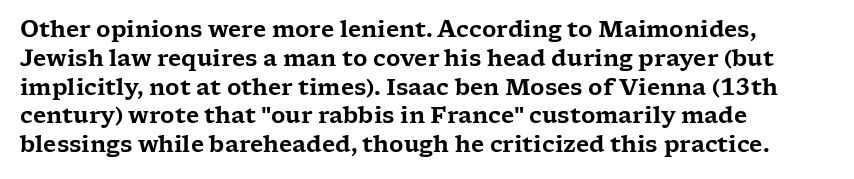
{"italic": "no", "underline": "no", "align": "left", "line_spacing": "normal", "line_spacing_ratio": 1.31, "letter_spacing": "normal", "letter_spacing_em": 0.0, "glyph_px": 22}
